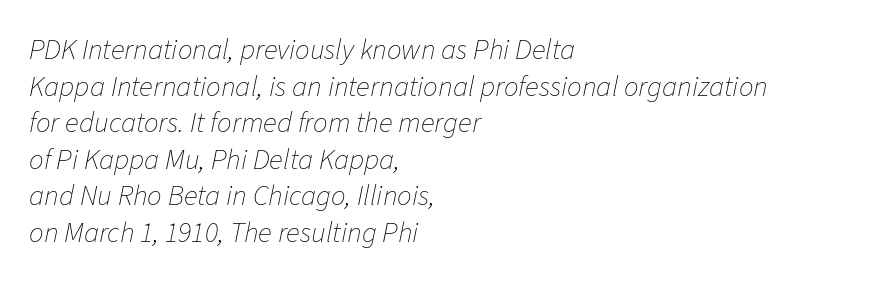
Q: Is the text bold? A: No.
Q: Is the text italic (slanted)? A: Yes, it leans right by about 11 degrees.
Q: Is the text underlined? A: No.
Q: How is the paragraph aligned? A: Left-aligned.
Q: Is the spacing between letters normal or unusually wide? A: Normal.
Q: Is the spacing between lines tight, normal or loose? A: Normal.
Q: Width (condensed, normal, or wide)? A: Normal.
Q: Stroke contrast? A: Low.
Q: x-height? A: Medium.
Q: Monospaced? A: No.
